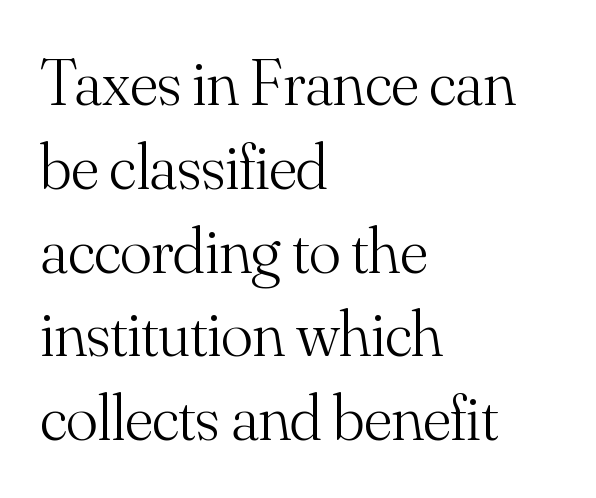
Q: Is the text bold? A: No.
Q: Is the text italic (slanted)? A: No, it is upright.
Q: Is the typeface a serif or a sans-serif typeface? A: Serif.
Q: Is the text underlined? A: No.
Q: How is the paragraph aligned? A: Left-aligned.
Q: Is the spacing between letters normal or unusually wide? A: Normal.
Q: Is the spacing between lines tight, normal or loose? A: Normal.
Q: Width (condensed, normal, or wide)? A: Normal.
Q: Stroke contrast? A: Medium.
Q: x-height? A: Small.
Q: Monospaced? A: No.
